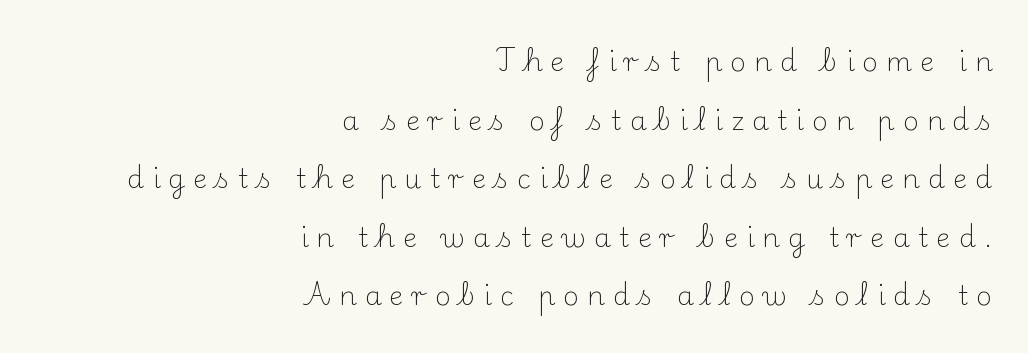
The image shows 27 px text type, upright; set right-aligned, loose line spacing (2.17x), unusually wide letter spacing (+0.3 em), not underlined.
